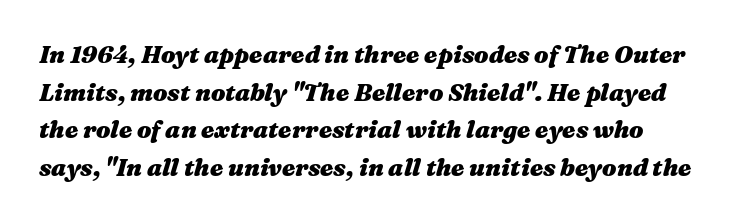
Glyph-to-glyph distance matches everyday printed text. Unmarked baselines from the first word to the last. Typographic density is high because the face is bold. You can tell it's italic because the verticals aren't actually vertical. This sample keeps an unexceptional amount of space between lines.
